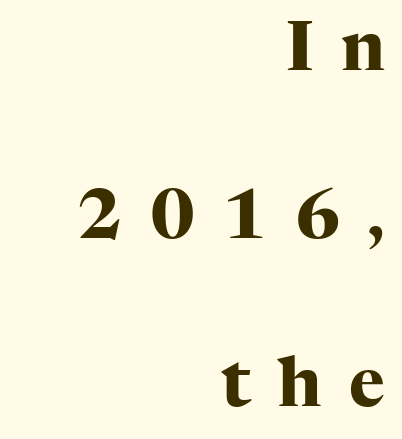
{"serif": "yes", "italic": "no", "bold": "yes", "weight": "heavy", "width": "normal", "stroke_contrast": "high", "x_height": "medium", "monospaced": "no", "underline": "no", "align": "right", "line_spacing": "loose", "line_spacing_ratio": 2.47, "letter_spacing": "wide", "letter_spacing_em": 0.4, "glyph_px": 68}
